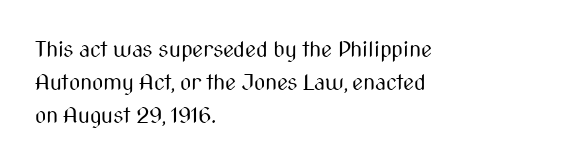
{"italic": "no", "bold": "no", "underline": "no", "align": "left", "line_spacing": "normal", "line_spacing_ratio": 1.49, "letter_spacing": "normal", "letter_spacing_em": 0.0, "glyph_px": 22}
